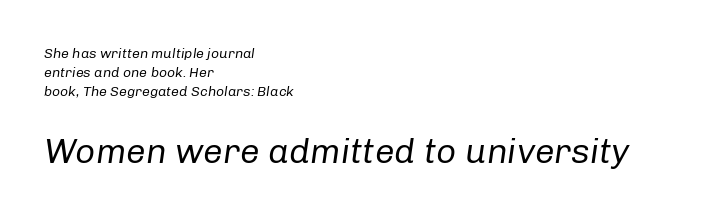
Line spacing here is normal. Does the bottom block carry the larger type? Yes, it does. The compositor pushed each line to the left boundary. Does extra space separate the letters? No, they use regular spacing. Words float on clear page, feet unadorned. An italicized treatment has been applied to the whole sample.
